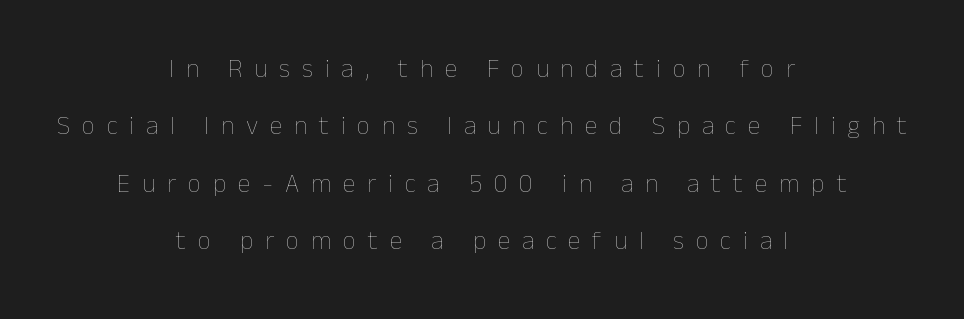
Posture: straight, roman, zero tilt. Compared with a flush-left layout, this one balances lines on the center instead. Bare-footed words on every line. Compared with a typical body face, this is equally light or lighter still.
